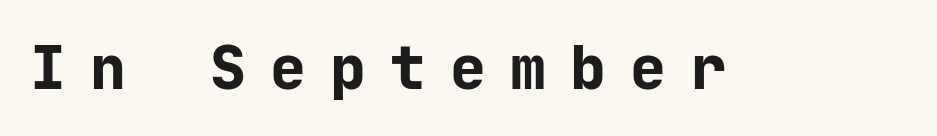
{"serif": "no", "italic": "no", "bold": "yes", "weight": "bold", "width": "normal", "stroke_contrast": "low", "x_height": "medium", "monospaced": "yes", "underline": "no", "letter_spacing": "wide", "letter_spacing_em": 0.4, "glyph_px": 60}
